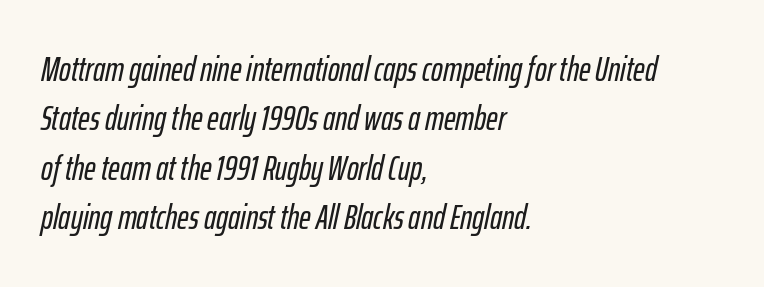
Q: Is the text italic (slanted)? A: Yes, it leans right by about 12 degrees.
Q: Is the text underlined? A: No.
Q: How is the paragraph aligned? A: Left-aligned.
Q: Is the spacing between letters normal or unusually wide? A: Normal.
Q: Is the spacing between lines tight, normal or loose? A: Normal.
Q: Width (condensed, normal, or wide)? A: Condensed.
Q: Stroke contrast? A: Low.
Q: x-height? A: Medium.
Q: Monospaced? A: No.
